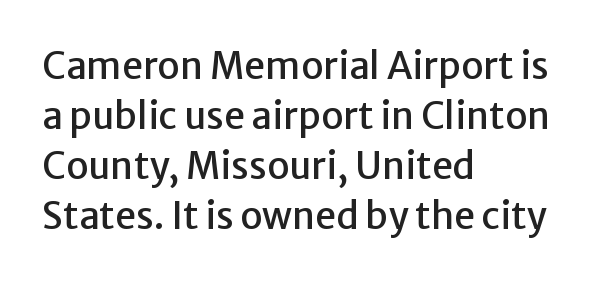
Q: Is the text italic (slanted)? A: No, it is upright.
Q: Is the typeface a serif or a sans-serif typeface? A: Sans-serif.
Q: Is the text underlined? A: No.
Q: How is the paragraph aligned? A: Left-aligned.
Q: Is the spacing between letters normal or unusually wide? A: Normal.
Q: Is the spacing between lines tight, normal or loose? A: Normal.
Q: Width (condensed, normal, or wide)? A: Normal.
Q: Stroke contrast? A: Low.
Q: x-height? A: Medium.
Q: Monospaced? A: No.
